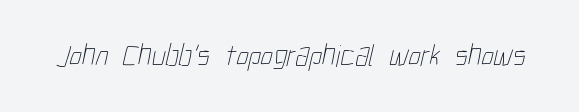
The zone under the glyphs is completely vacant. Character widths vary here, with narrow letters taking less room than wide ones. Stems and bowls with no extra thickness — not bold. Letter spacing: default.
